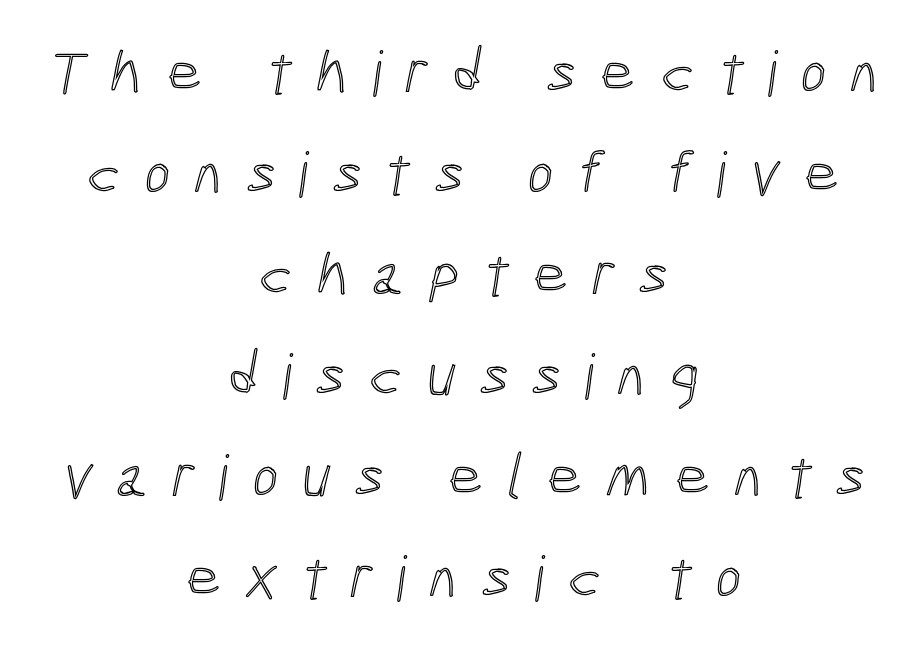
Q: Is the text underlined? A: No.
Q: How is the paragraph aligned? A: Centered.
Q: Is the spacing between letters normal or unusually wide? A: Unusually wide.
Q: Is the spacing between lines tight, normal or loose? A: Normal.
Q: Width (condensed, normal, or wide)? A: Condensed.
Q: x-height? A: Medium.
Q: Monospaced? A: No.
